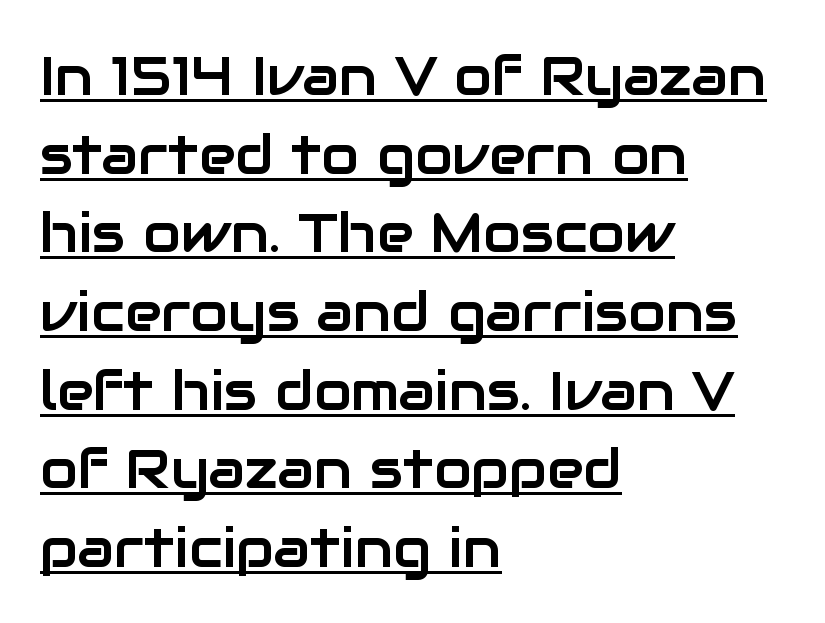
Tracking here is standard; glyphs follow each other at the usual distance. Posture: vertical. Here the designer chose a conventional face with non-uniform glyph widths. These lines are composed in type without serifs. Typeset ragged right — the left edge is the straight one.
